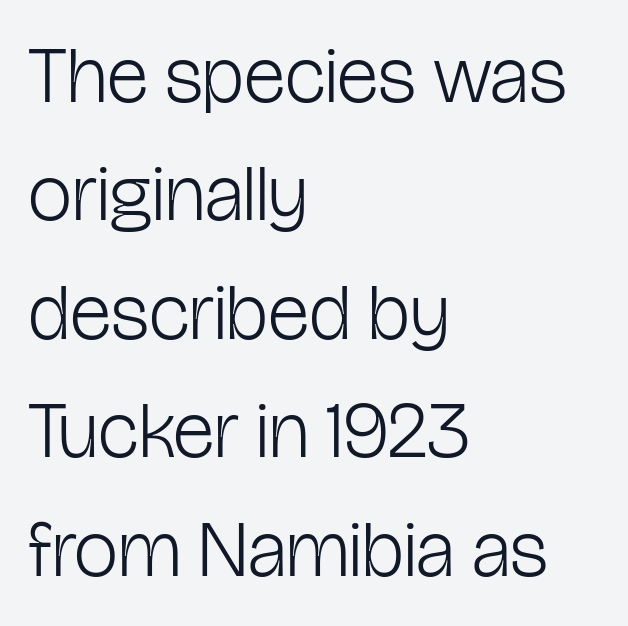
Line beginnings align vertically; line endings do not. You could not count columns in this text — the font is proportionally spaced. Has an underline been added? It has not. Summary of weight: not heavy and not bold.
